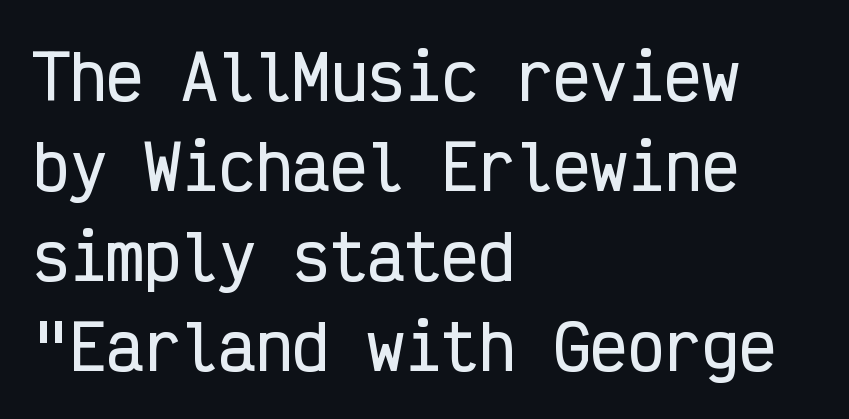
{"serif": "no", "italic": "no", "width": "condensed", "stroke_contrast": "low", "x_height": "medium", "monospaced": "yes", "underline": "no", "align": "left", "line_spacing": "normal", "line_spacing_ratio": 1.45, "letter_spacing": "normal", "letter_spacing_em": 0.0, "glyph_px": 62}
